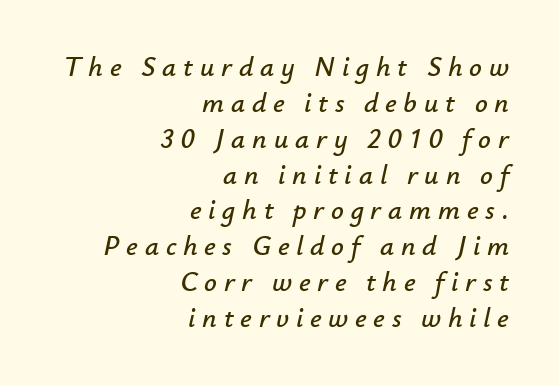
You can tell it's italic because the verticals aren't actually vertical. Here the glyphs are tracked loosely, breaking word shapes into spaced letters. The glyphs are unaccompanied by any horizontal stroke below them. If you measured baseline to baseline, you'd find a middling distance.
